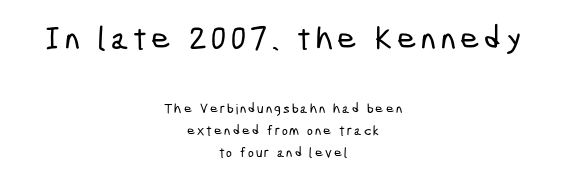
Q: Is the typeface a serif or a sans-serif typeface? A: Sans-serif.
Q: Is the text underlined? A: No.
Q: How is the paragraph aligned? A: Centered.
Q: Is the spacing between lines tight, normal or loose? A: Normal.
Q: Which block of text is set in a larger size, the first (top) or the second (bottom)? A: The first (top) one.
Q: Width (condensed, normal, or wide)? A: Condensed.
Q: Stroke contrast? A: Low.
Q: x-height? A: Medium.
Q: Monospaced? A: No.
